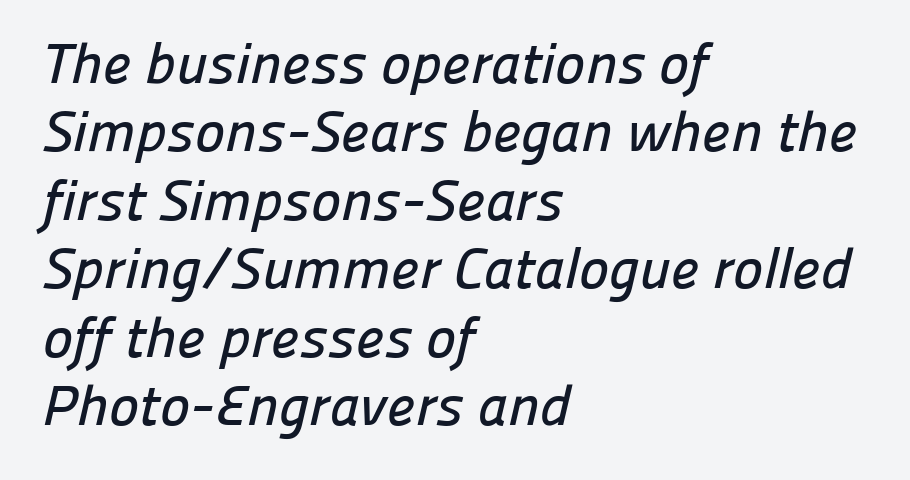
The image shows 57 px sans-serif type; set left-aligned, line spacing 1.2x, normal letter spacing, not underlined; low stroke contrast and a medium x-height.
